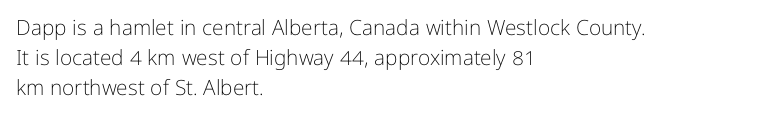
Compared with typical body copy, the letter spacing here is the same. The text block is weighted toward the left margin, trailing off unevenly rightward. The foot of each line stays bare and open. Evenly set lines give the paragraph a standard silhouette. Stroke thickness stays within the range of a standard reading face or lighter.
